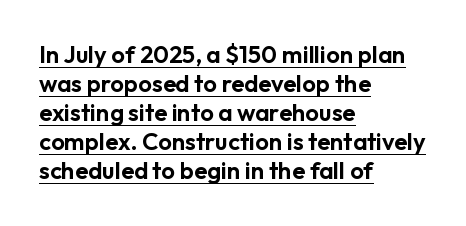
Q: Is the text italic (slanted)? A: No, it is upright.
Q: Is the text underlined? A: Yes.
Q: How is the paragraph aligned? A: Left-aligned.
Q: Is the spacing between letters normal or unusually wide? A: Normal.
